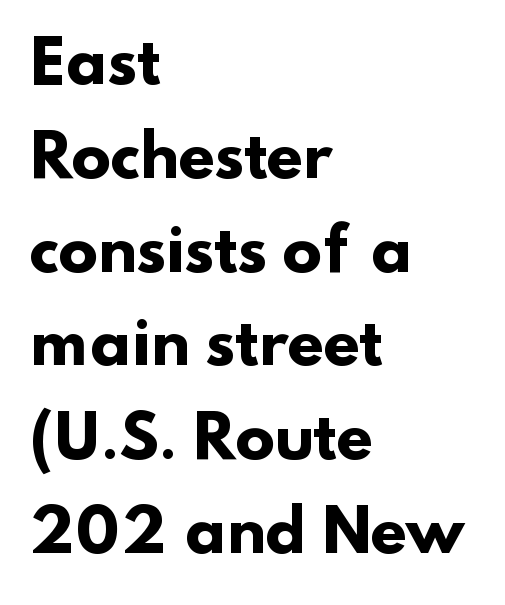
Quick note: underline off. A student would call this left alignment; a typographer would say flush left, rag right. Whoever set this chose a conventional vertical rhythm. Spacing verdict: proportional, widths tailored to each character. This is sans-serif lettering, the kind often seen on screens and signage. Nobody touched the tracking dial on this one.
